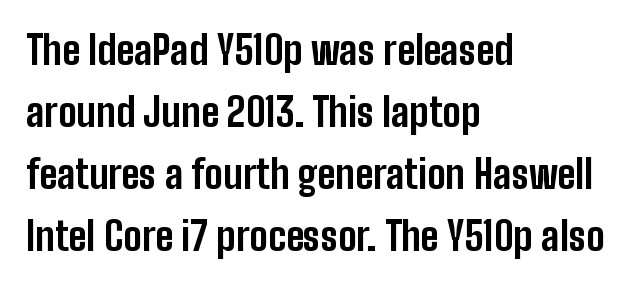
Q: Is the text bold? A: Yes.
Q: Is the text italic (slanted)? A: No, it is upright.
Q: Is the typeface a serif or a sans-serif typeface? A: Sans-serif.
Q: Is the text underlined? A: No.
Q: How is the paragraph aligned? A: Left-aligned.
Q: Is the spacing between letters normal or unusually wide? A: Normal.
Q: Is the spacing between lines tight, normal or loose? A: Normal.
Q: Width (condensed, normal, or wide)? A: Condensed.
Q: Stroke contrast? A: Low.
Q: x-height? A: Medium.
Q: Monospaced? A: No.
